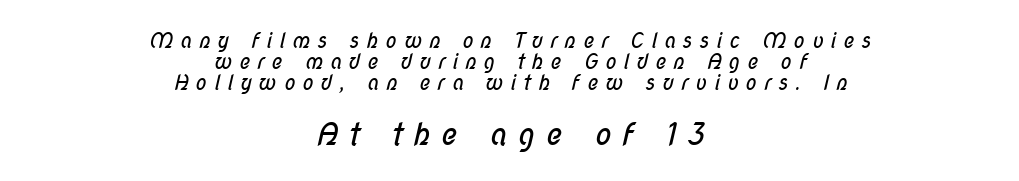
Anything drawn beneath the words? Only blank space. The lines are quadded center. You could not count columns in this text — the font is proportionally spaced. The rendering enlarges the type as you move from the upper chunk to the lower. Compared with typical paragraphs, the rows here are closer together.
